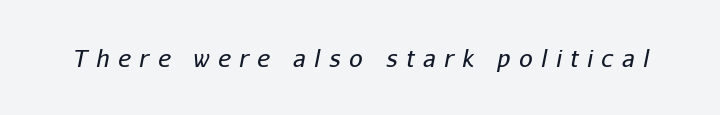
{"italic": "yes", "lean": "right", "slant_degrees": 11, "bold": "no", "underline": "no", "letter_spacing": "wide", "letter_spacing_em": 0.36, "glyph_px": 24}
